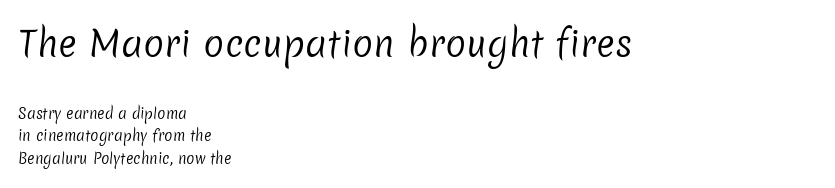
Of the two passages, the one on top uses the larger point size. Is the block centered? No — it sits flush against the left margin. Rule under the text: the space is simply empty. What's the leading like? Ordinary, nothing unusual.
